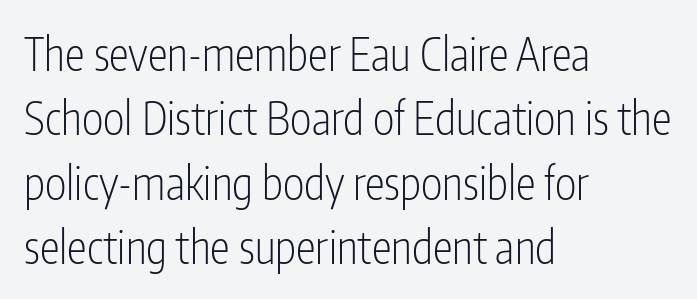
{"serif": "no", "italic": "no", "bold": "no", "weight": "light", "width": "condensed", "stroke_contrast": "low", "x_height": "medium", "monospaced": "no", "underline": "no", "align": "left", "line_spacing": "normal", "line_spacing_ratio": 1.43, "letter_spacing": "normal", "letter_spacing_em": 0.0, "glyph_px": 45}
